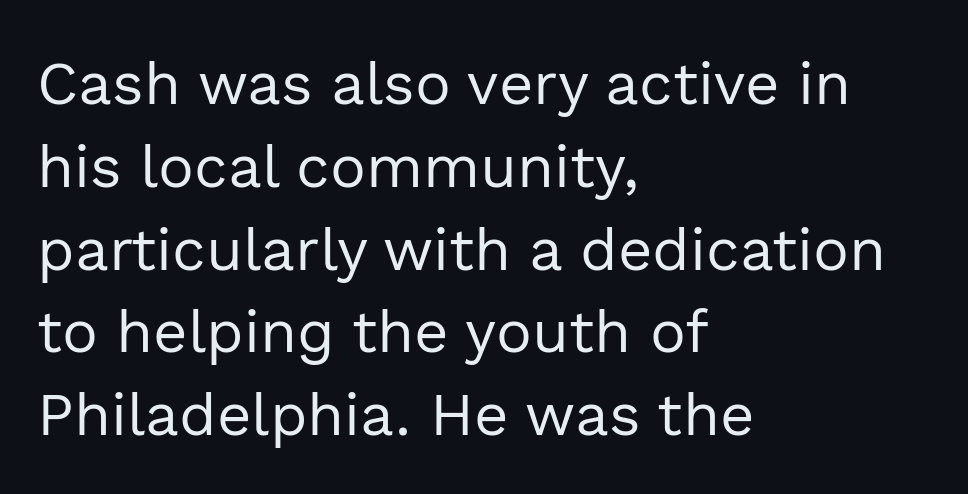
Q: Is the text bold? A: No.
Q: Is the text italic (slanted)? A: No, it is upright.
Q: Is the typeface a serif or a sans-serif typeface? A: Sans-serif.
Q: Is the text underlined? A: No.
Q: How is the paragraph aligned? A: Left-aligned.
Q: Is the spacing between letters normal or unusually wide? A: Normal.
Q: Is the spacing between lines tight, normal or loose? A: Normal.
Q: Width (condensed, normal, or wide)? A: Normal.
Q: x-height? A: Medium.
Q: Monospaced? A: No.
